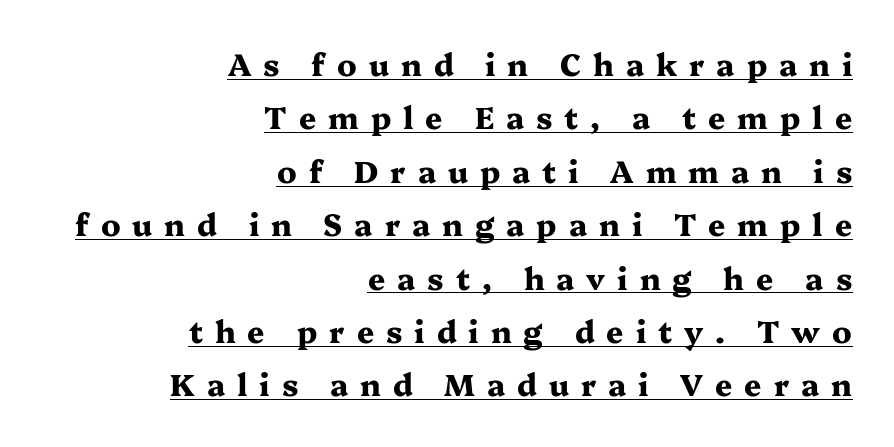
{"serif": "yes", "italic": "no", "bold": "yes", "weight": "heavy", "width": "wide", "stroke_contrast": "medium", "x_height": "medium", "monospaced": "no", "underline": "yes", "align": "right", "line_spacing_ratio": 1.78, "letter_spacing": "wide", "letter_spacing_em": 0.4, "glyph_px": 30}
